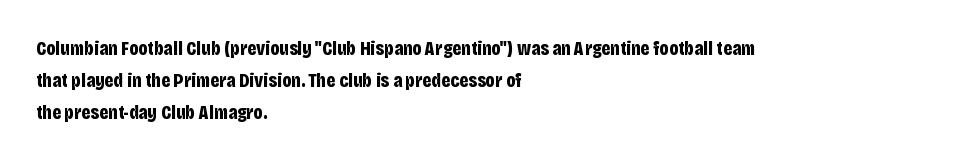
{"italic": "no", "bold": "yes", "underline": "no", "align": "left", "line_spacing": "normal", "line_spacing_ratio": 1.6, "letter_spacing": "normal", "letter_spacing_em": 0.0, "glyph_px": 20}
